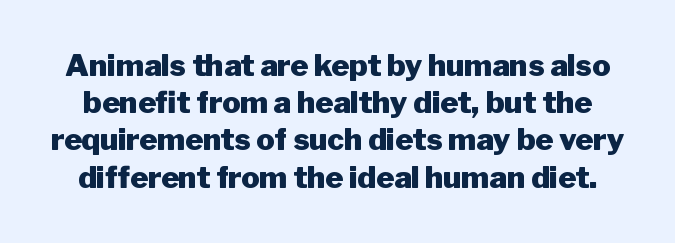
Q: Is the text bold? A: Yes.
Q: Is the text italic (slanted)? A: No, it is upright.
Q: Is the typeface a serif or a sans-serif typeface? A: Sans-serif.
Q: Is the text underlined? A: No.
Q: Is the spacing between letters normal or unusually wide? A: Normal.
Q: Width (condensed, normal, or wide)? A: Normal.
Q: Stroke contrast? A: Low.
Q: x-height? A: Medium.
Q: Monospaced? A: No.
